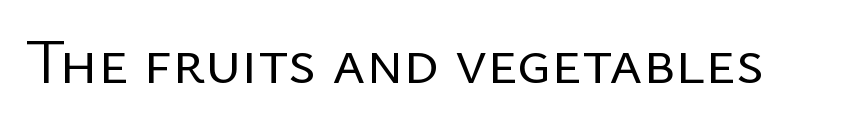
The passage shown is not bold in any degree. Honestly, the letter spacing is just normal — you wouldn't notice it. The characters display no serif detailing; their extremities are plain. Note the varied advance widths — an 'i' is clearly narrower than an 'm'. Letters rest on an invisible, unmarked baseline.
